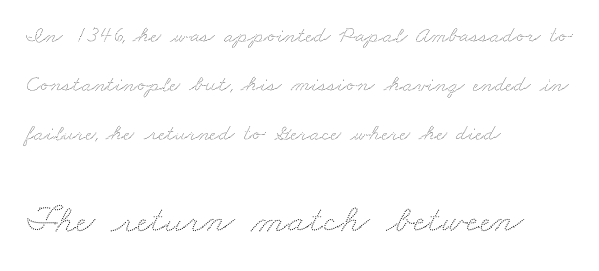
{"width": "wide", "stroke_contrast": "low", "x_height": "small", "monospaced": "no", "underline": "no", "align": "left", "line_spacing": "loose", "line_spacing_ratio": 2.12, "letter_spacing": "normal", "letter_spacing_em": 0.0, "larger_block": "second", "size_ratio": 1.74, "glyph_px": 40}
